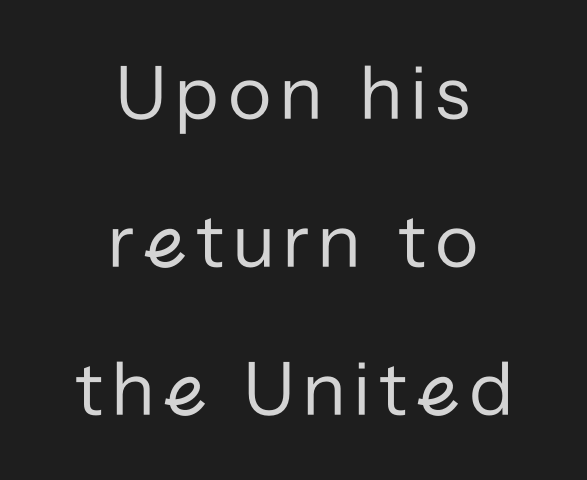
Q: Is the text bold? A: No.
Q: Is the text italic (slanted)? A: No, it is upright.
Q: Is the typeface a serif or a sans-serif typeface? A: Sans-serif.
Q: Is the text underlined? A: No.
Q: How is the paragraph aligned? A: Centered.
Q: Width (condensed, normal, or wide)? A: Normal.
Q: Stroke contrast? A: Low.
Q: x-height? A: Medium.
Q: Monospaced? A: No.
